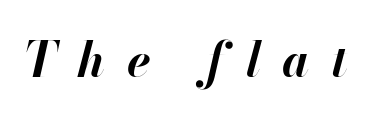
The image shows 48 px bold type, italic (leaning right); set unusually wide letter spacing (+0.45 em), not underlined; high stroke contrast and a small x-height.
